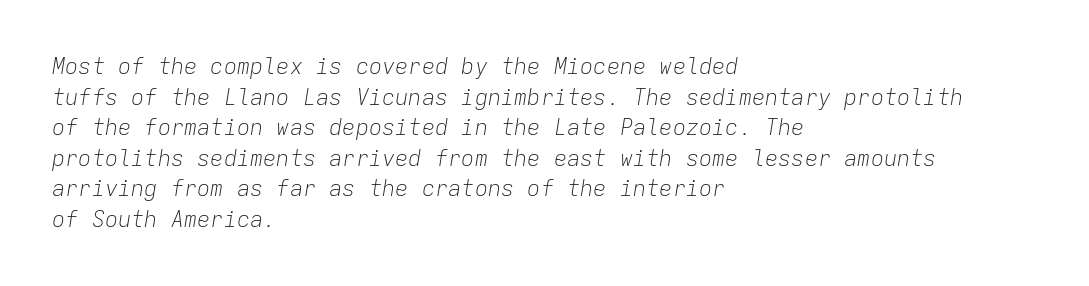
Q: Is the text bold? A: No.
Q: Is the text italic (slanted)? A: Yes, it leans right by about 9 degrees.
Q: Is the text underlined? A: No.
Q: How is the paragraph aligned? A: Left-aligned.
Q: Is the spacing between letters normal or unusually wide? A: Normal.
Q: Is the spacing between lines tight, normal or loose? A: Normal.
